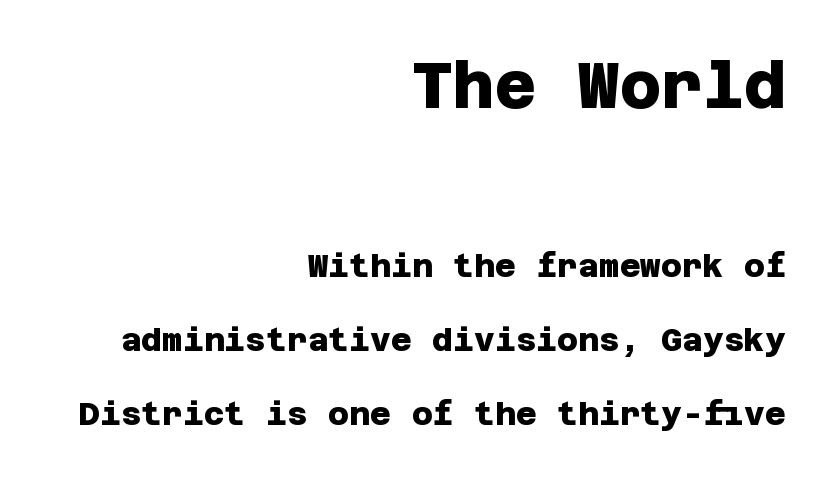
The image shows 64 px heavy sans-serif type; set right-aligned, loose line spacing (2.31x), normal letter spacing, not underlined; the first (top) block is 2.0x larger; low stroke contrast and a large x-height.
